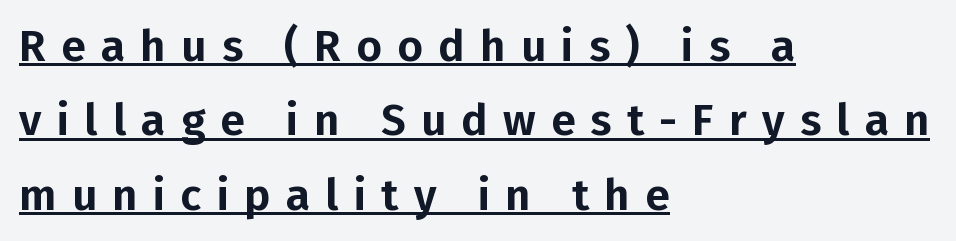
{"serif": "no", "italic": "no", "width": "normal", "stroke_contrast": "low", "x_height": "medium", "monospaced": "no", "underline": "yes", "align": "left", "line_spacing": "normal", "line_spacing_ratio": 1.69, "letter_spacing": "wide", "letter_spacing_em": 0.35, "glyph_px": 44}
